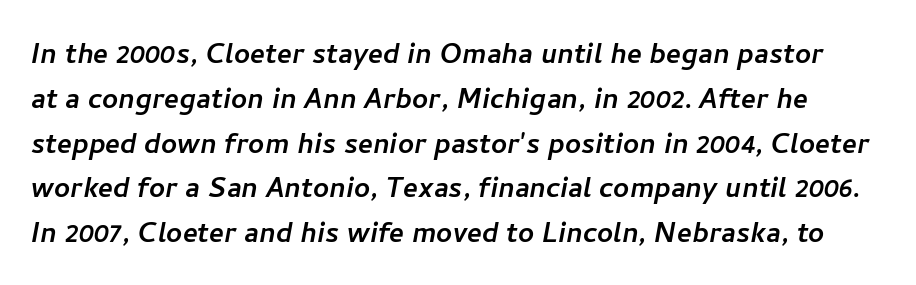
The passage shown is not underscored anywhere. Proportional: the letters do not fall into vertical columns. Observe the absence of serifs on each vertical stroke in this sample. Words appear dense and cohesive because spacing is normal.
